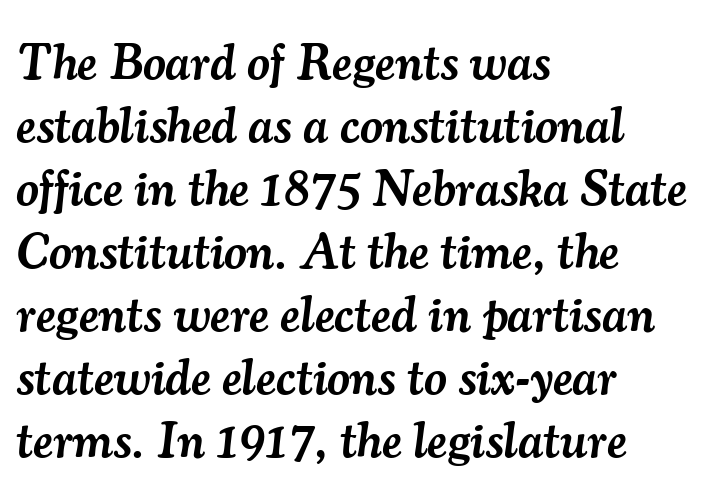
{"serif": "yes", "italic": "yes", "lean": "right", "slant_degrees": 7, "bold": "semi", "weight": "semibold", "width": "normal", "stroke_contrast": "medium", "x_height": "small", "monospaced": "no", "underline": "no", "align": "left", "line_spacing": "normal", "line_spacing_ratio": 1.26, "letter_spacing": "normal", "letter_spacing_em": 0.0, "glyph_px": 50}
